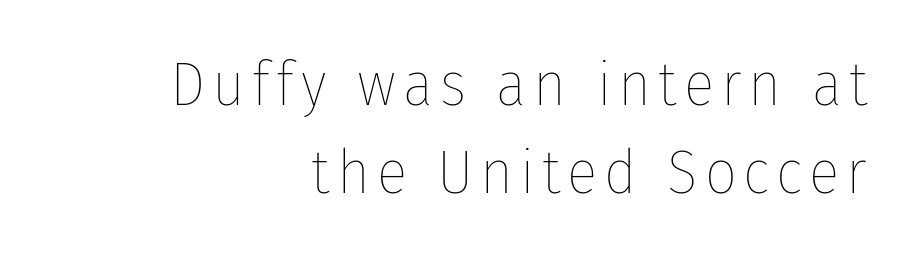
{"italic": "no", "bold": "no", "weight": "thin", "width": "condensed", "stroke_contrast": "low", "x_height": "medium", "monospaced": "no", "underline": "no", "align": "right", "line_spacing": "normal", "line_spacing_ratio": 1.4, "glyph_px": 63}
